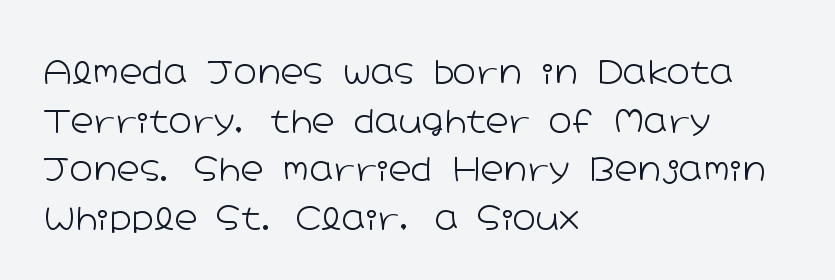
Here the designer chose a conventional face with non-uniform glyph widths. The strip under each line holds only bare page. Each line starts at the same left margin while the right side varies. Summary of weight: not heavy and not bold. A typesetter would call this leading conventional body-copy spacing. Here the glyphs are tracked normally, forming tight word shapes.
